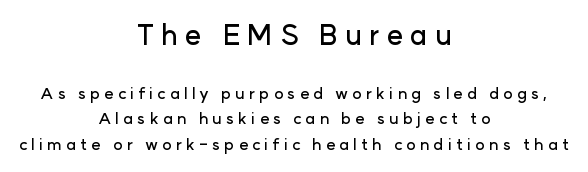
Q: Is the text italic (slanted)? A: No, it is upright.
Q: Is the typeface a serif or a sans-serif typeface? A: Sans-serif.
Q: Is the text underlined? A: No.
Q: How is the paragraph aligned? A: Centered.
Q: Is the spacing between letters normal or unusually wide? A: Unusually wide.
Q: Is the spacing between lines tight, normal or loose? A: Normal.
Q: Which block of text is set in a larger size, the first (top) or the second (bottom)? A: The first (top) one.
Q: Width (condensed, normal, or wide)? A: Normal.
Q: Stroke contrast? A: Low.
Q: x-height? A: Medium.
Q: Monospaced? A: No.
